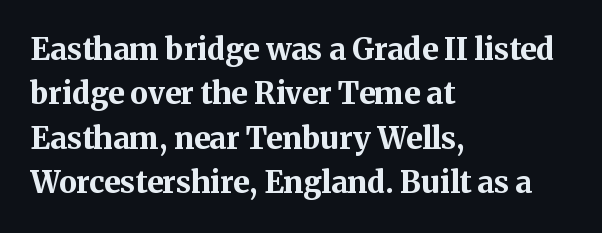
The image shows 30 px bold serif type, upright; set left-aligned, normal line spacing (1.48x), normal letter spacing, not underlined; medium stroke contrast and a medium x-height.
